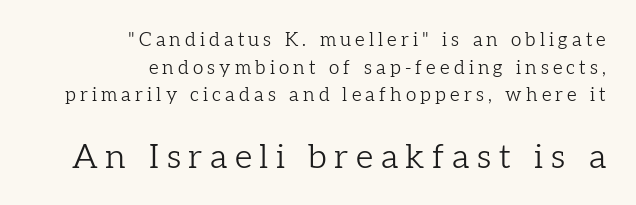
{"serif": "yes", "italic": "no", "bold": "no", "weight": "light", "width": "normal", "stroke_contrast": "low", "x_height": "medium", "monospaced": "no", "underline": "no", "align": "right", "line_spacing": "normal", "line_spacing_ratio": 1.45, "letter_spacing": "wide", "letter_spacing_em": 0.22, "larger_block": "second", "size_ratio": 1.79, "glyph_px": 34}
